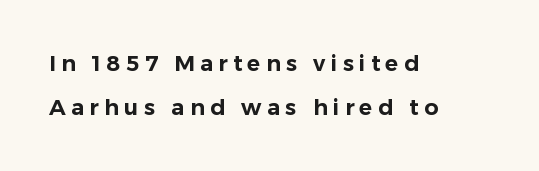
{"italic": "no", "underline": "no", "align": "left", "line_spacing": "loose", "line_spacing_ratio": 2.02, "letter_spacing": "wide", "letter_spacing_em": 0.24, "glyph_px": 22}
